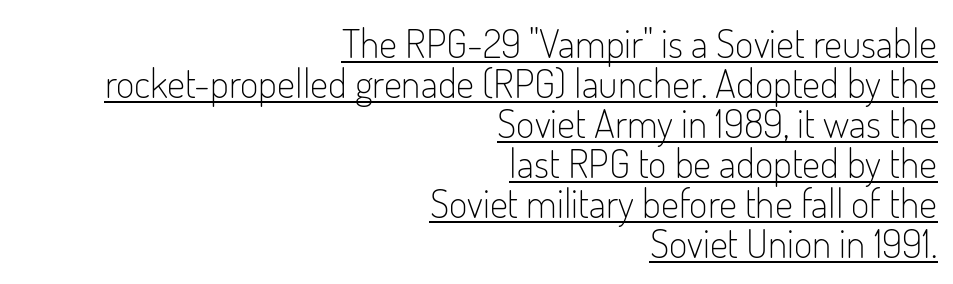
Q: Is the text bold? A: No.
Q: Is the text italic (slanted)? A: No, it is upright.
Q: Is the typeface a serif or a sans-serif typeface? A: Sans-serif.
Q: Is the text underlined? A: Yes.
Q: How is the paragraph aligned? A: Right-aligned.
Q: Is the spacing between letters normal or unusually wide? A: Normal.
Q: Is the spacing between lines tight, normal or loose? A: Tight.
Q: Width (condensed, normal, or wide)? A: Condensed.
Q: Stroke contrast? A: Low.
Q: x-height? A: Small.
Q: Monospaced? A: No.
